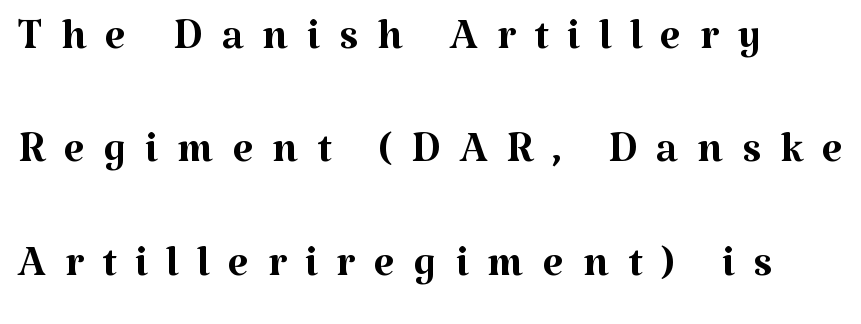
{"serif": "yes", "italic": "no", "bold": "no", "weight": "regular", "width": "normal", "stroke_contrast": "medium", "x_height": "medium", "monospaced": "no", "underline": "no", "line_spacing_ratio": 1.89, "letter_spacing": "wide", "letter_spacing_em": 0.31, "glyph_px": 60}
